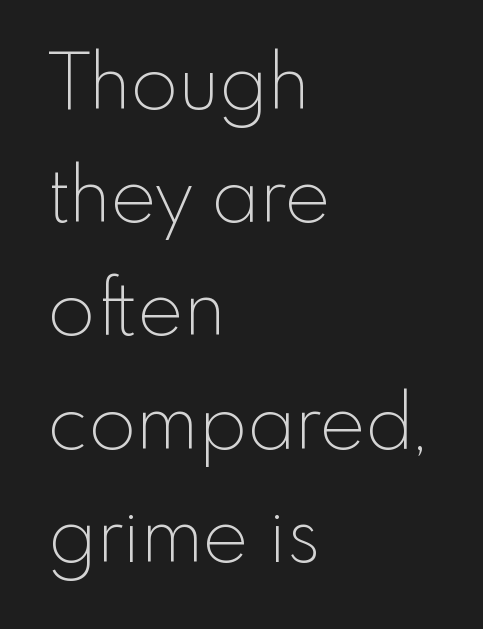
The image shows 77 px thin sans-serif type, upright; set left-aligned, normal line spacing (1.47x), normal letter spacing, not underlined; a small x-height.
